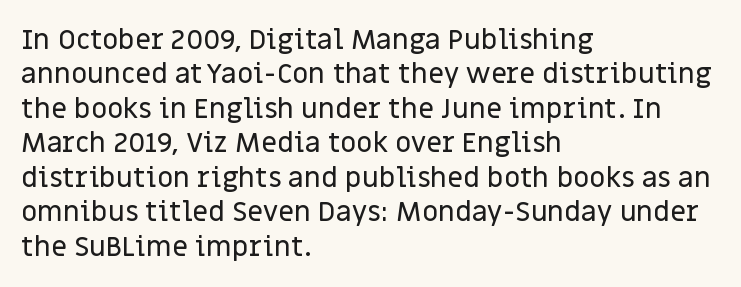
In terms of posture, this sample is upright. Students, note that the glyphs here touch the page at normal intervals. A typesetter would call this proportional, since set widths differ per character. No feet cap the strokes, marking this as sans-serif type. Descenders are the only things crossing below the line. The typesetter chose a ragged-right arrangement here.
